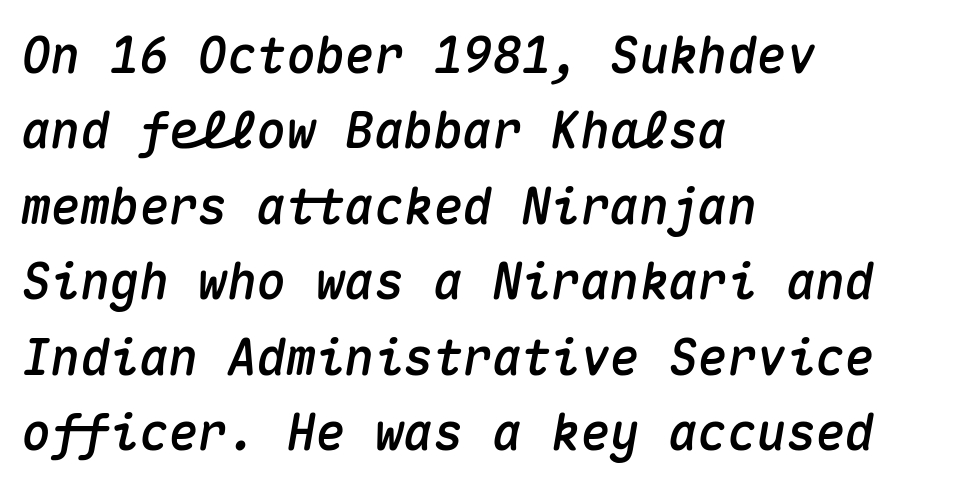
The image shows 49 px text type, italic (leaning right), monospaced; set left-aligned, normal line spacing (1.54x), normal letter spacing, not underlined; medium stroke contrast and a medium x-height.
